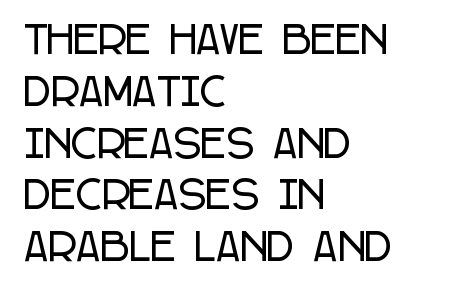
Notice how descenders clear the ascenders below comfortably — that's standard leading. The passage shown is not underscored anywhere. Between one letter and the next there's only the usual sliver of space. You can tell from the bare stems that sans-serif type was used. Leftover space on each line is placed entirely after the last word.
